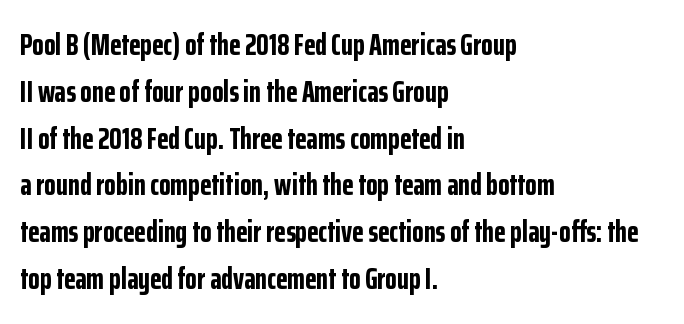
{"serif": "no", "italic": "no", "bold": "yes", "weight": "bold", "width": "condensed", "stroke_contrast": "low", "x_height": "medium", "monospaced": "no", "underline": "no", "align": "left", "line_spacing": "normal", "line_spacing_ratio": 1.56, "letter_spacing": "normal", "letter_spacing_em": 0.0, "glyph_px": 30}
